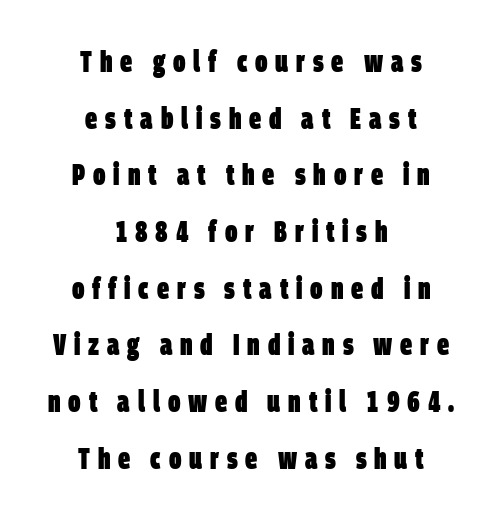
Q: Is the text bold? A: Yes.
Q: Is the typeface a serif or a sans-serif typeface? A: Sans-serif.
Q: Is the text underlined? A: No.
Q: How is the paragraph aligned? A: Centered.
Q: Is the spacing between letters normal or unusually wide? A: Unusually wide.
Q: Width (condensed, normal, or wide)? A: Condensed.
Q: Stroke contrast? A: Low.
Q: x-height? A: Large.
Q: Monospaced? A: No.
